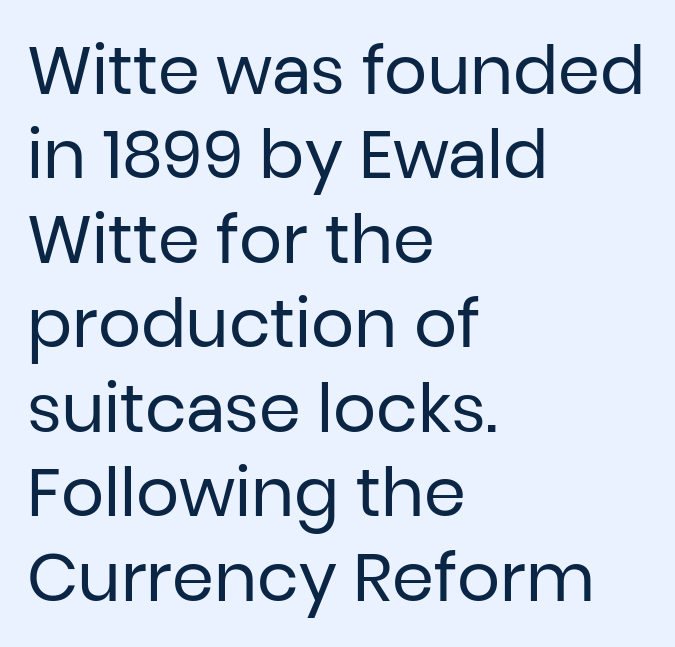
The image shows 67 px regular-weight sans-serif type, upright; set left-aligned, normal line spacing (1.26x), normal letter spacing, not underlined; low stroke contrast and a medium x-height.
